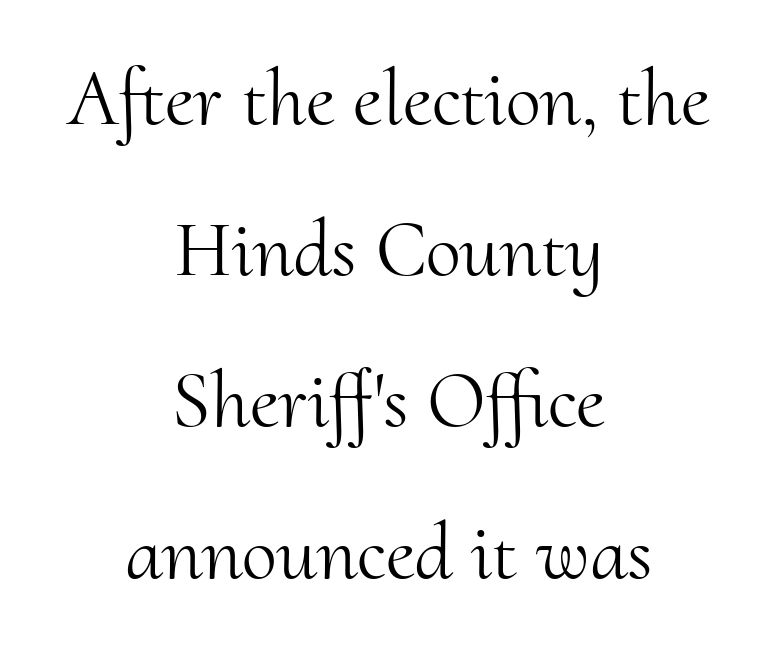
Q: Is the text bold? A: No.
Q: Is the text italic (slanted)? A: No, it is upright.
Q: Is the typeface a serif or a sans-serif typeface? A: Serif.
Q: Is the text underlined? A: No.
Q: How is the paragraph aligned? A: Centered.
Q: Is the spacing between letters normal or unusually wide? A: Normal.
Q: Width (condensed, normal, or wide)? A: Normal.
Q: Stroke contrast? A: Medium.
Q: x-height? A: Small.
Q: Monospaced? A: No.
